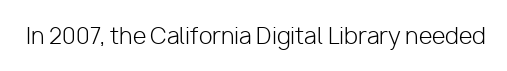
The space directly below the letters is spotless. Quick note: not italic, upright. The line texture is even and compact thanks to regular tracking. These glyphs show unthickened strokes, regular width or finer.
